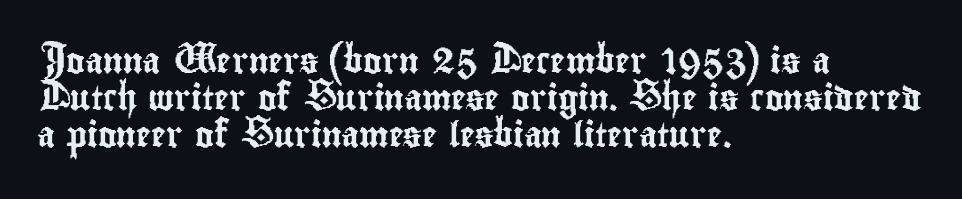
The space beneath each line is pristine and unruled. Compared with typical paragraphs, the rows here are spaced about the same. Notice how the passage keeps a crisp vertical edge on the left only. Short note: letters normally spaced.
